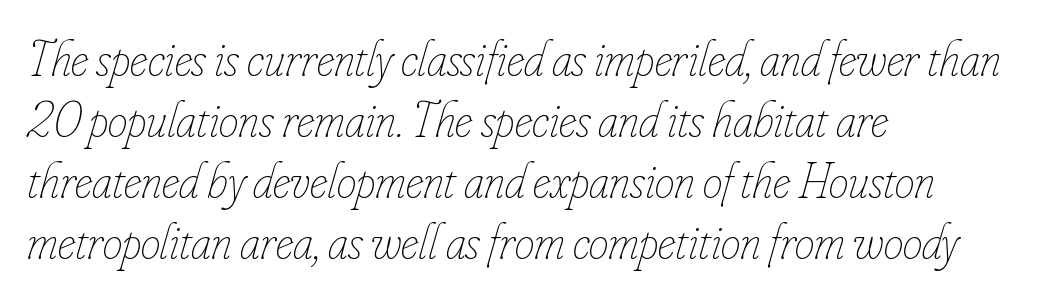
{"italic": "yes", "lean": "right", "slant_degrees": 16, "bold": "no", "weight": "thin", "width": "condensed", "stroke_contrast": "low", "x_height": "small", "monospaced": "no", "underline": "no", "align": "left", "line_spacing_ratio": 1.22, "letter_spacing": "normal", "letter_spacing_em": 0.0, "glyph_px": 50}
